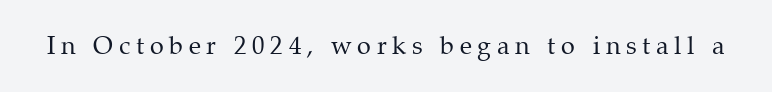
{"italic": "no", "bold": "no", "underline": "no", "letter_spacing": "wide", "letter_spacing_em": 0.23, "glyph_px": 25}
